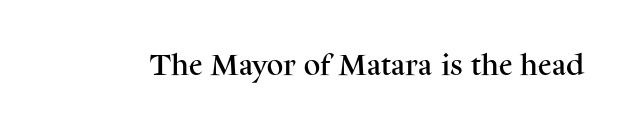
Q: Is the text italic (slanted)? A: No, it is upright.
Q: Is the text underlined? A: No.
Q: Is the spacing between letters normal or unusually wide? A: Normal.
